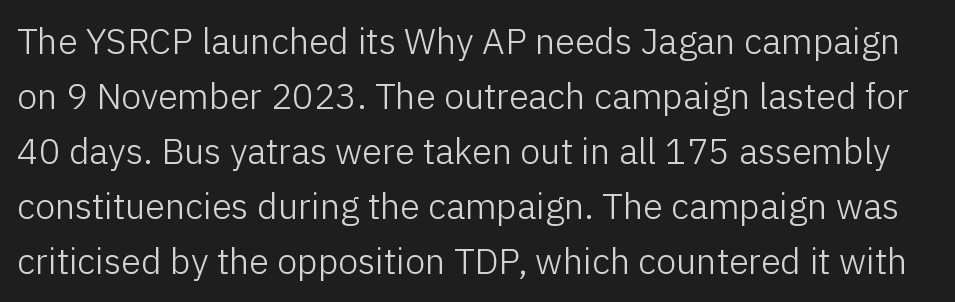
This sample has the flowing, uneven cadence of proportional lettering. Every stem runs plumb, perpendicular to the baseline. Spacing between characters is what you'd get straight out of the box. Is there much room between lines? A standard amount, neither cramped nor airy.
